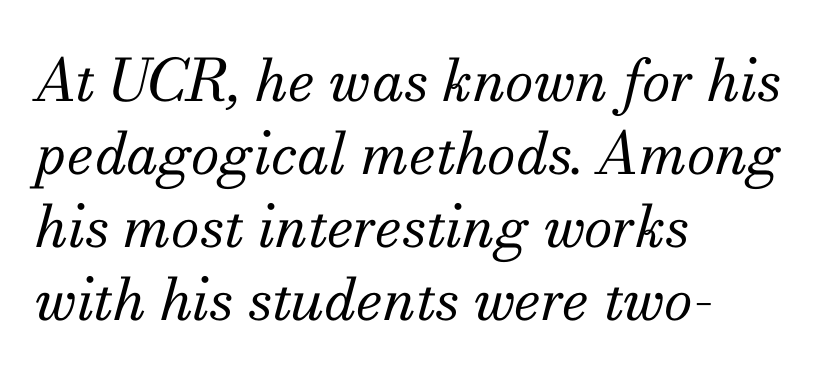
The letters advance in unequal steps, a hallmark of proportional type. The text was rendered using a seriffed face with decorative stroke endings. Posture: slanted. Honestly, the letter spacing is just normal — you wouldn't notice it. The strokes are not fattened; the text isn't bold.
